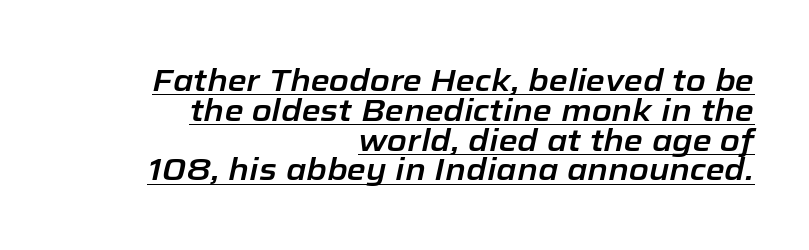
The image shows 31 px text type, italic (leaning right); set right-aligned, tight line spacing (0.96x), normal letter spacing, underlined; low stroke contrast and a medium x-height.
